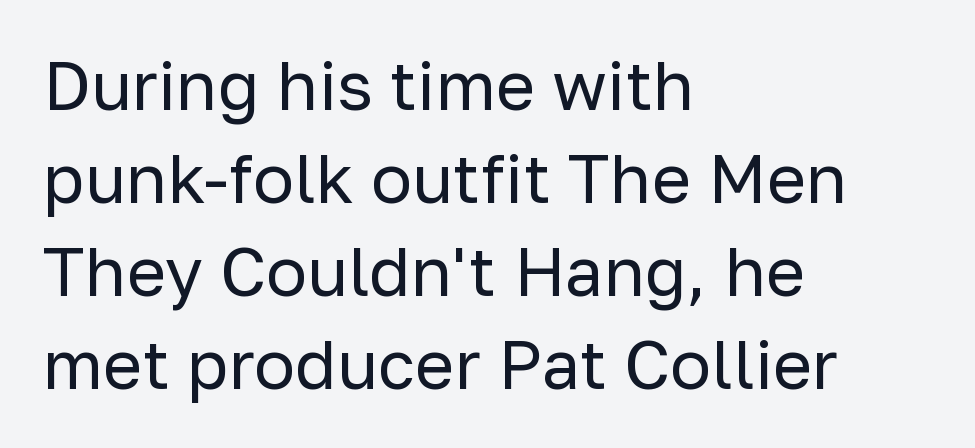
Q: Is the text bold? A: No.
Q: Is the text italic (slanted)? A: No, it is upright.
Q: Is the typeface a serif or a sans-serif typeface? A: Sans-serif.
Q: Is the text underlined? A: No.
Q: How is the paragraph aligned? A: Left-aligned.
Q: Is the spacing between letters normal or unusually wide? A: Normal.
Q: Is the spacing between lines tight, normal or loose? A: Normal.
Q: Width (condensed, normal, or wide)? A: Normal.
Q: Stroke contrast? A: Low.
Q: x-height? A: Medium.
Q: Monospaced? A: No.
